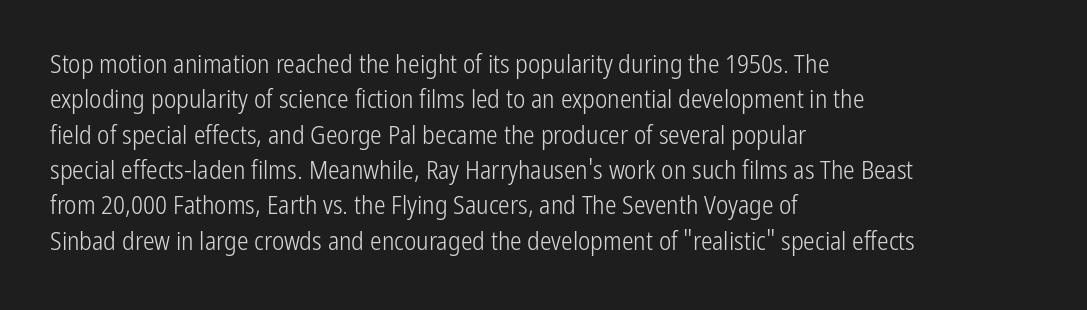
Vertically, the passage feels balanced, rows spaced as you'd expect. No italicization has been applied; the sample stays upright. A bare baseline throughout the passage. Think standard paragraph weight, or any step lighter than that.
